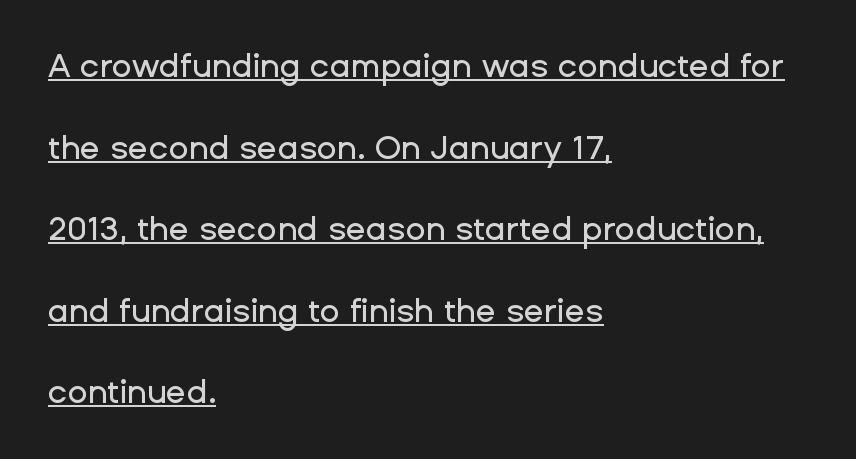
Q: Is the text italic (slanted)? A: No, it is upright.
Q: Is the typeface a serif or a sans-serif typeface? A: Sans-serif.
Q: Is the text underlined? A: Yes.
Q: How is the paragraph aligned? A: Left-aligned.
Q: Is the spacing between letters normal or unusually wide? A: Normal.
Q: Is the spacing between lines tight, normal or loose? A: Loose.
Q: Width (condensed, normal, or wide)? A: Normal.
Q: Stroke contrast? A: Low.
Q: x-height? A: Medium.
Q: Monospaced? A: No.
